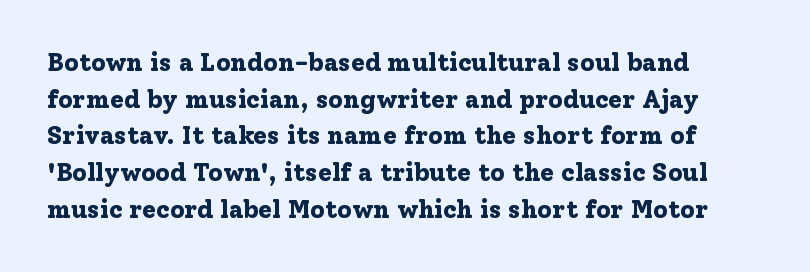
Q: Is the text bold? A: Yes.
Q: Is the text italic (slanted)? A: No, it is upright.
Q: Is the text underlined? A: No.
Q: How is the paragraph aligned? A: Left-aligned.
Q: Is the spacing between letters normal or unusually wide? A: Normal.
Q: Is the spacing between lines tight, normal or loose? A: Normal.
